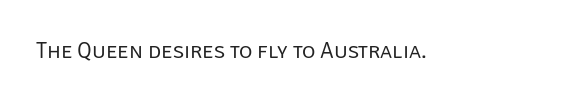
{"italic": "no", "bold": "no", "underline": "no", "letter_spacing": "normal", "letter_spacing_em": 0.0, "glyph_px": 23}
